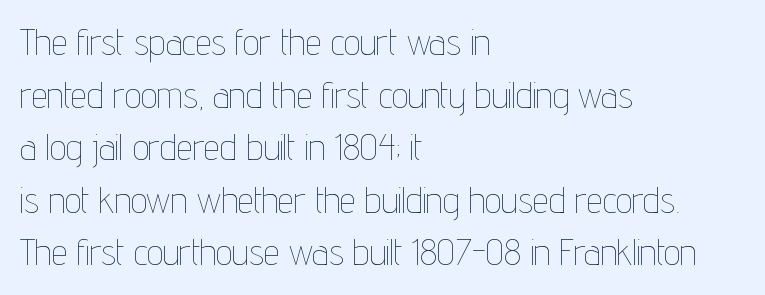
No heavy texture on the line: the type isn't bold. Short and long lines alike share a common starting point at left. Decoration check: the copy has no underline. Compared with typical paragraphs, the rows here are spaced about the same.
